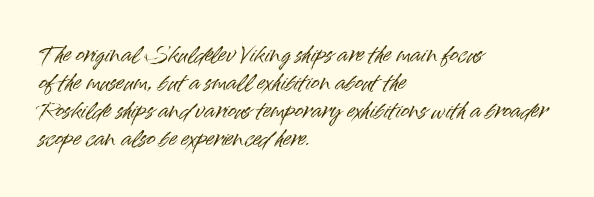
Q: Is the text italic (slanted)? A: Yes.
Q: Is the text underlined? A: No.
Q: How is the paragraph aligned? A: Left-aligned.
Q: Is the spacing between letters normal or unusually wide? A: Normal.
Q: Is the spacing between lines tight, normal or loose? A: Normal.
